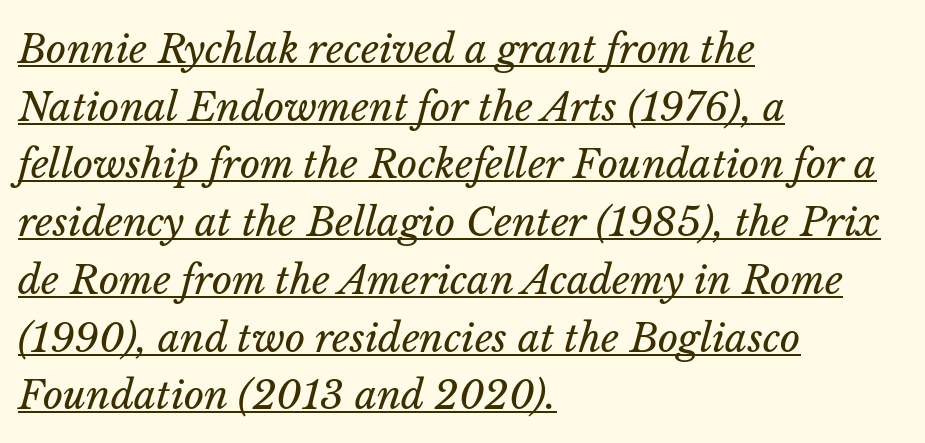
Q: Is the text bold? A: No.
Q: Is the text italic (slanted)? A: Yes, it leans right by about 14 degrees.
Q: Is the text underlined? A: Yes.
Q: How is the paragraph aligned? A: Left-aligned.
Q: Is the spacing between letters normal or unusually wide? A: Normal.
Q: Is the spacing between lines tight, normal or loose? A: Normal.
Q: Width (condensed, normal, or wide)? A: Normal.
Q: Stroke contrast? A: Low.
Q: x-height? A: Medium.
Q: Monospaced? A: No.
